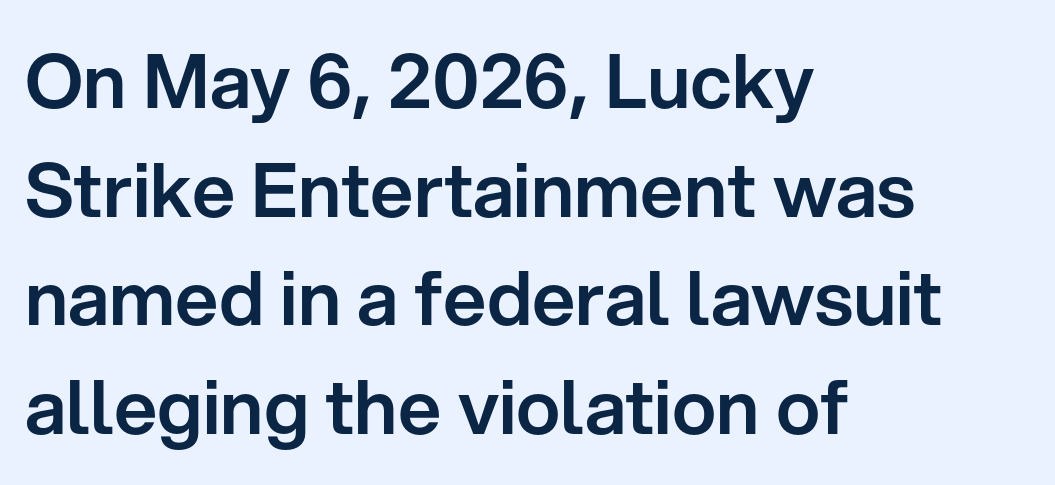
The image shows 75 px sans-serif type, upright; set left-aligned, normal line spacing (1.45x), normal letter spacing, not underlined; low stroke contrast and a medium x-height.
